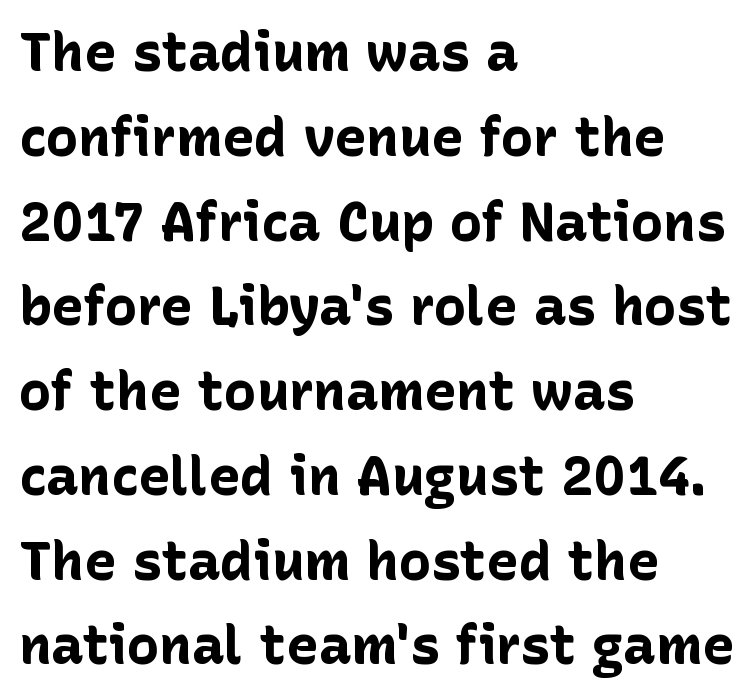
Notice how the stems are strictly vertical — no italics here. The lines sit at an ordinary, default distance from one another. Plenty of ink on the page — the face is bold. Line beginnings align vertically; line endings do not.
